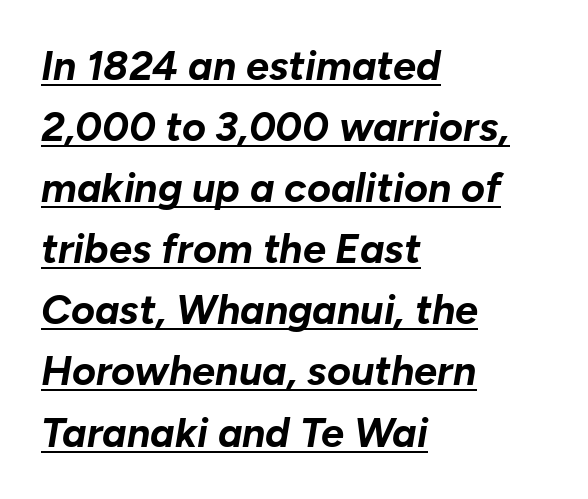
The image shows 41 px bold type, italic (leaning right); set left-aligned, normal line spacing (1.49x), normal letter spacing, underlined; low stroke contrast and a medium x-height.
